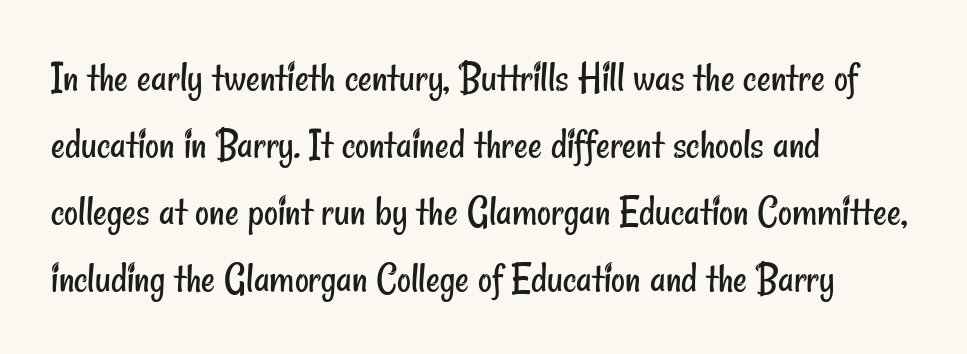
Q: Is the text bold? A: No.
Q: Is the typeface a serif or a sans-serif typeface? A: Sans-serif.
Q: Is the text underlined? A: No.
Q: How is the paragraph aligned? A: Left-aligned.
Q: Is the spacing between letters normal or unusually wide? A: Normal.
Q: Is the spacing between lines tight, normal or loose? A: Normal.
Q: Width (condensed, normal, or wide)? A: Condensed.
Q: Stroke contrast? A: Low.
Q: x-height? A: Small.
Q: Monospaced? A: No.
